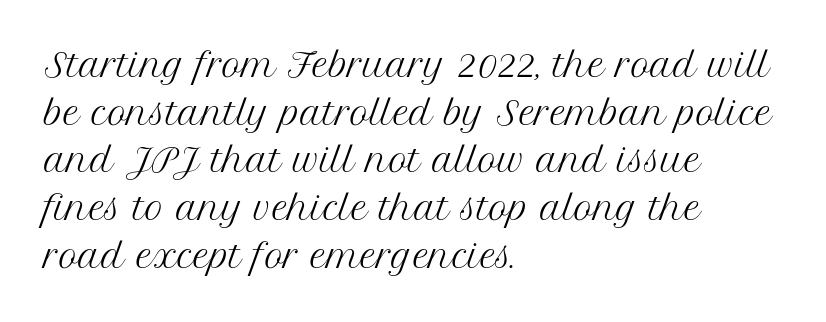
The rendering uses natural spacing where letterforms have individual widths. Nothing heavy about these letters — not bold at all. Is the letter spacing exaggerated? No — it looks like the ordinary default.
